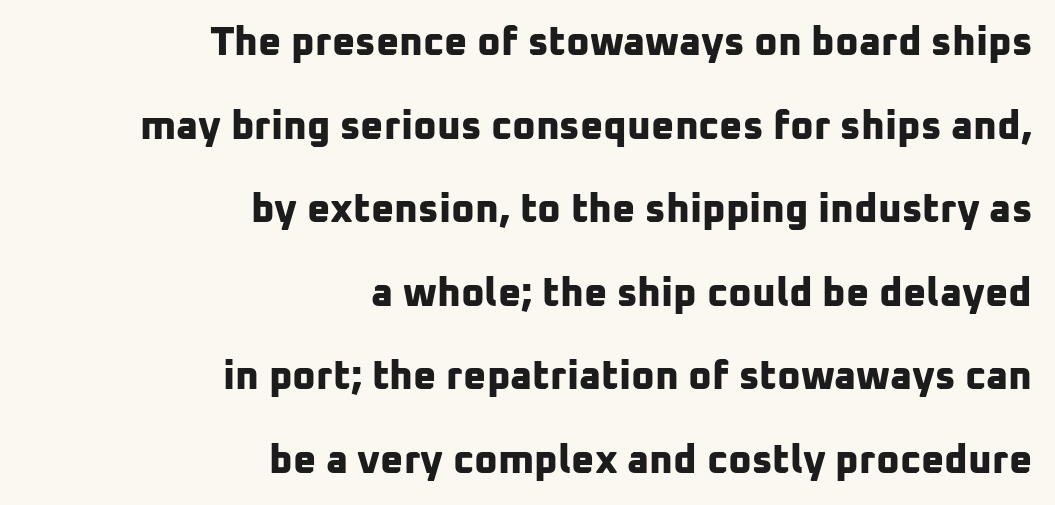
{"serif": "no", "bold": "yes", "weight": "bold", "width": "normal", "stroke_contrast": "low", "x_height": "medium", "monospaced": "no", "underline": "no", "align": "right", "line_spacing": "loose", "line_spacing_ratio": 2.09, "letter_spacing": "normal", "letter_spacing_em": 0.0, "glyph_px": 40}
